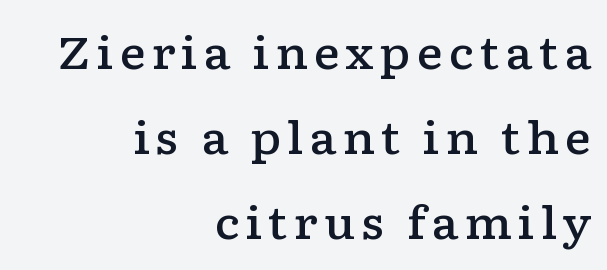
The image shows 45 px semibold, wide serif type, upright; set right-aligned, line spacing 1.89x, not underlined; low stroke contrast and a medium x-height.
